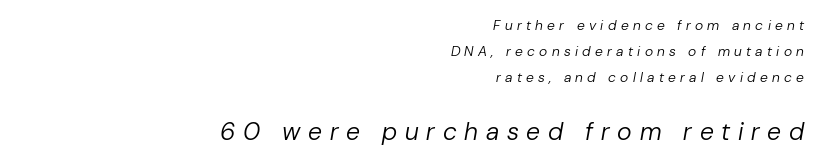
Does the copy run flush right? Yes — the right margin is perfectly even. The whole block is typeset with a tilt. The letters in the lower block stand taller than those in the block above. Only glyphs here, with clear space below each row. Caption: face not bold, strokes unweighted.
